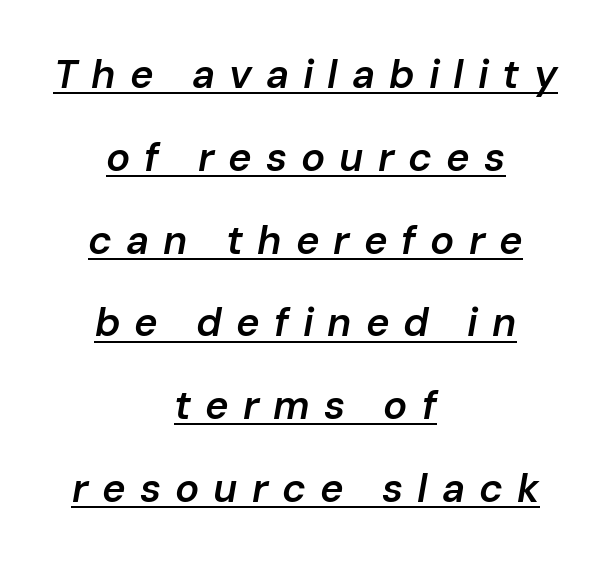
{"italic": "yes", "lean": "right", "slant_degrees": 10, "bold": "semi", "weight": "semibold", "width": "normal", "stroke_contrast": "low", "x_height": "medium", "monospaced": "no", "underline": "yes", "align": "center", "line_spacing": "loose", "line_spacing_ratio": 2.07, "letter_spacing": "wide", "letter_spacing_em": 0.35, "glyph_px": 40}
